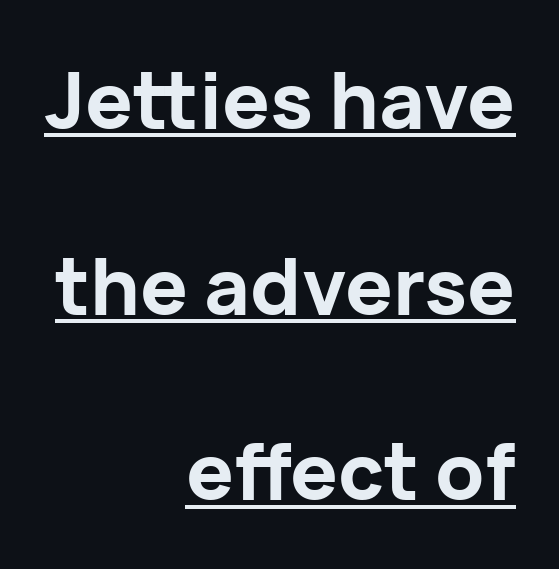
{"serif": "no", "italic": "no", "bold": "yes", "weight": "bold", "width": "normal", "stroke_contrast": "low", "x_height": "medium", "monospaced": "no", "underline": "yes", "align": "right", "line_spacing": "loose", "line_spacing_ratio": 2.35, "letter_spacing": "normal", "letter_spacing_em": 0.0, "glyph_px": 79}
